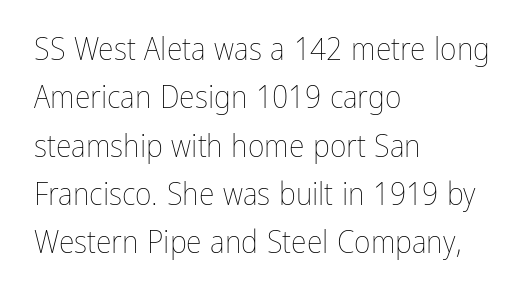
Every character sits straight up, as roman type does. Compared with typical body copy, the letter spacing here is the same. Normally led — the rows are evenly, conventionally spaced. Each stroke keeps to a modest, everyday thickness or less.
